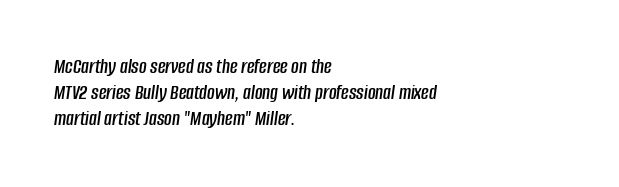
Compared with typical paragraphs, the rows here are spaced about the same. The typography opts for an oblique posture over an upright one. The passage shown is not underscored anywhere. Students, note that the glyphs here touch the page at normal intervals.
